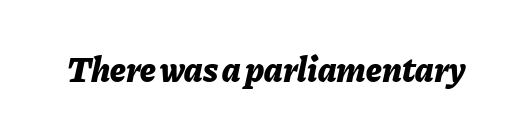
Q: Is the text bold? A: Yes.
Q: Is the text italic (slanted)? A: Yes, it leans right by about 11 degrees.
Q: Is the text underlined? A: No.
Q: Is the spacing between letters normal or unusually wide? A: Normal.
Q: Width (condensed, normal, or wide)? A: Normal.
Q: Stroke contrast? A: Low.
Q: x-height? A: Medium.
Q: Monospaced? A: No.
